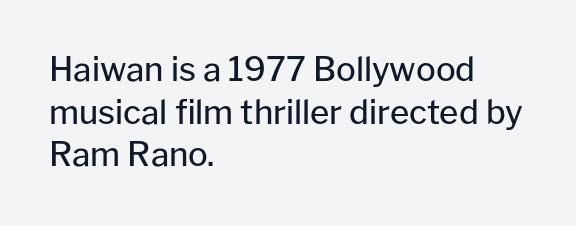
The image shows 33 px regular-weight sans-serif type, upright; set left-aligned, normal line spacing (1.29x), normal letter spacing, not underlined; low stroke contrast and a medium x-height.
